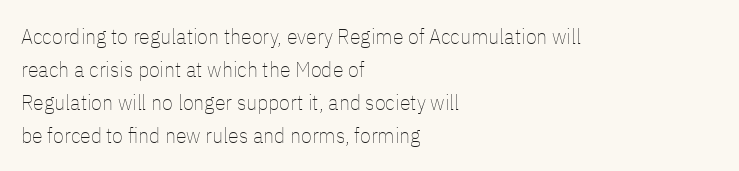
{"italic": "no", "bold": "no", "underline": "no", "align": "left", "line_spacing": "normal", "line_spacing_ratio": 1.5, "letter_spacing": "normal", "letter_spacing_em": 0.0, "glyph_px": 22}
